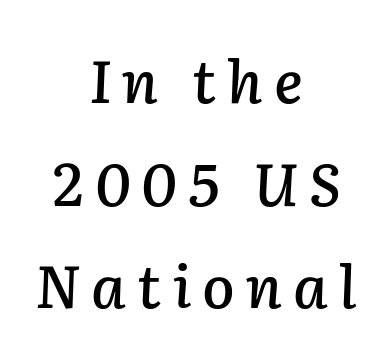
The image shows 59 px text type, italic (leaning right); set centered, line spacing 1.74x, not underlined; low stroke contrast and a medium x-height.
